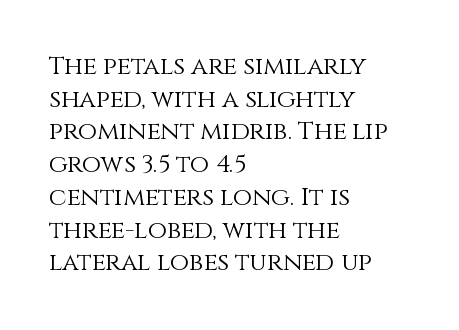
Q: Is the text bold? A: No.
Q: Is the text italic (slanted)? A: No, it is upright.
Q: Is the text underlined? A: No.
Q: How is the paragraph aligned? A: Left-aligned.
Q: Is the spacing between letters normal or unusually wide? A: Normal.
Q: Is the spacing between lines tight, normal or loose? A: Normal.
